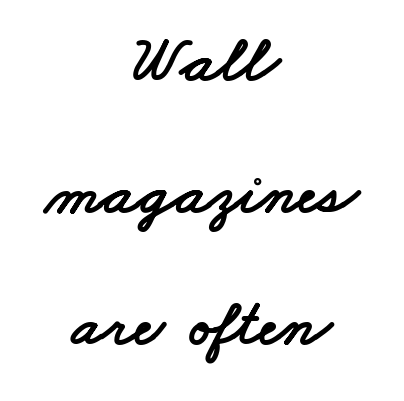
Q: Is the typeface a serif or a sans-serif typeface? A: Sans-serif.
Q: Is the text underlined? A: No.
Q: How is the paragraph aligned? A: Centered.
Q: Is the spacing between letters normal or unusually wide? A: Normal.
Q: Is the spacing between lines tight, normal or loose? A: Loose.
Q: Width (condensed, normal, or wide)? A: Wide.
Q: Stroke contrast? A: Low.
Q: x-height? A: Small.
Q: Monospaced? A: No.
